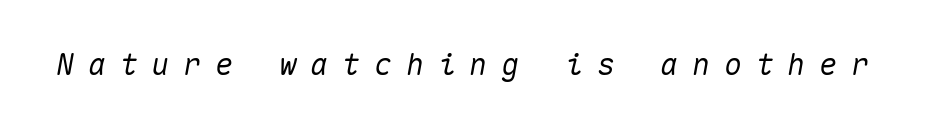
Q: Is the text italic (slanted)? A: Yes, it leans right by about 10 degrees.
Q: Is the text underlined? A: No.
Q: Is the spacing between letters normal or unusually wide? A: Unusually wide.
Q: Width (condensed, normal, or wide)? A: Normal.
Q: Stroke contrast? A: Medium.
Q: x-height? A: Medium.
Q: Monospaced? A: Yes.
